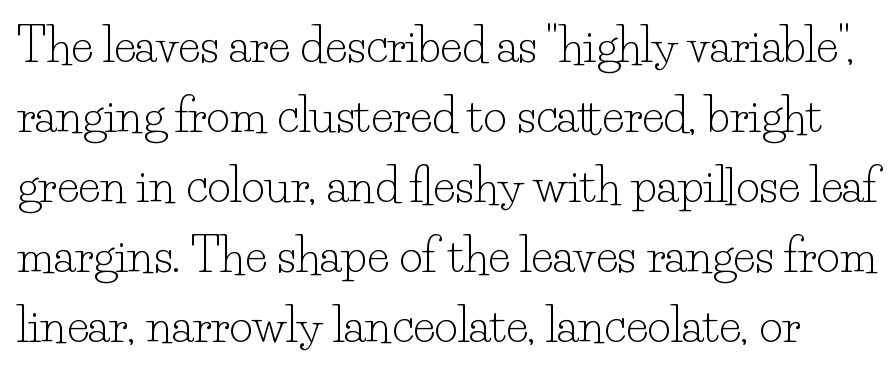
The image shows 46 px light serif type, upright; set normal line spacing (1.52x), normal letter spacing, not underlined; low stroke contrast and a small x-height.
